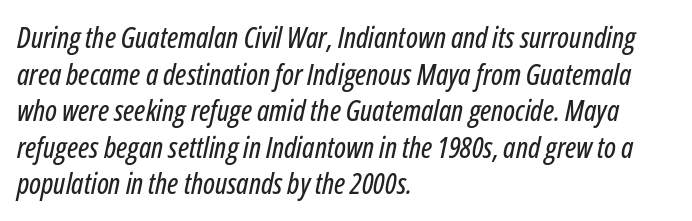
Posture: slanted. A bare baseline throughout the passage. Baseline-to-baseline distance is the conventional proportion of letter height. Caption: multi-line text, flush left, ragged right.
